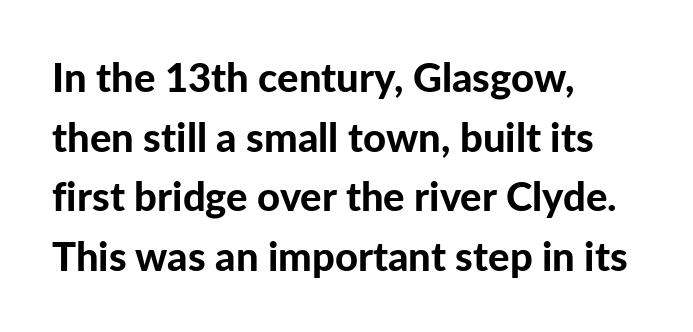
{"serif": "no", "italic": "no", "bold": "yes", "weight": "bold", "width": "normal", "stroke_contrast": "low", "x_height": "medium", "monospaced": "no", "underline": "no", "align": "left", "line_spacing": "normal", "line_spacing_ratio": 1.49, "letter_spacing": "normal", "letter_spacing_em": 0.0, "glyph_px": 40}
